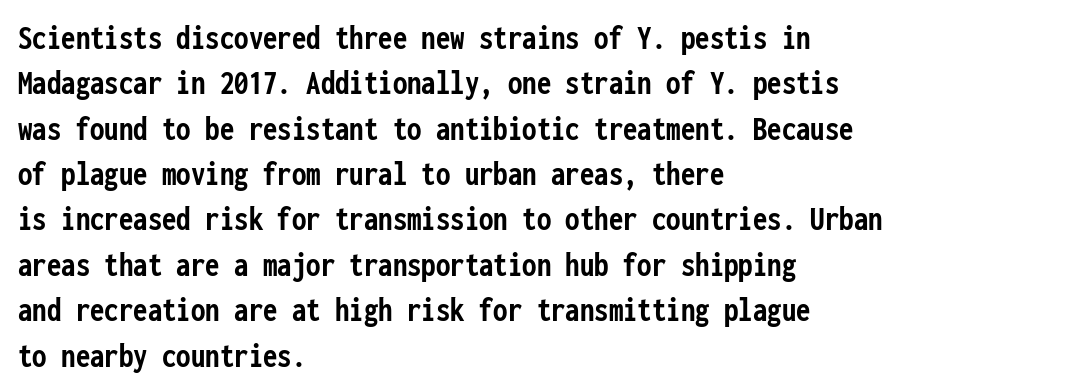
{"serif": "no", "italic": "no", "bold": "yes", "weight": "semibold", "width": "condensed", "stroke_contrast": "low", "x_height": "medium", "monospaced": "yes", "underline": "no", "align": "left", "line_spacing": "normal", "line_spacing_ratio": 1.26, "letter_spacing": "normal", "letter_spacing_em": 0.0, "glyph_px": 36}
